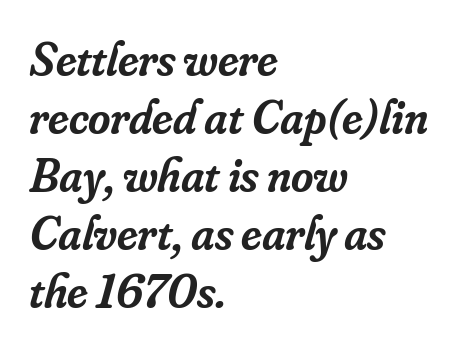
Nothing unusual about the tracking: characters are spaced as the font intends. Does the lettering tilt? It does — this is italic. Looks like regular typesetting: each glyph gets only the width it needs. Line beginnings align vertically; line endings do not. Type style note: has serifs.
